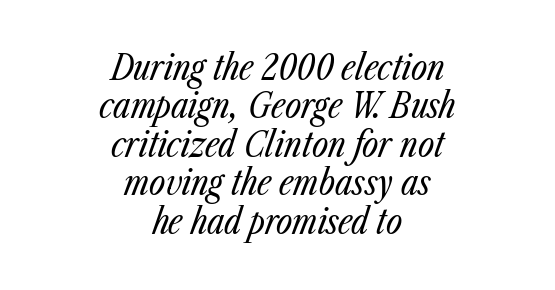
Line starts and ends both wander, symmetrically. The lines are packed closely together with very little leading. These lines were composed using italics. Here the designer chose a conventional face with non-uniform glyph widths. No extra tracking has been applied to these lines. Any mark beneath the type? The region is blank.
